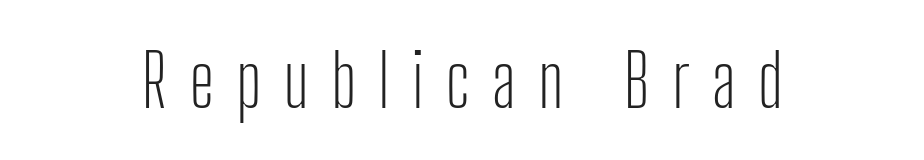
The image shows 73 px light, condensed sans-serif type, upright; set unusually wide letter spacing (+0.3 em), not underlined; low stroke contrast and a medium x-height.
